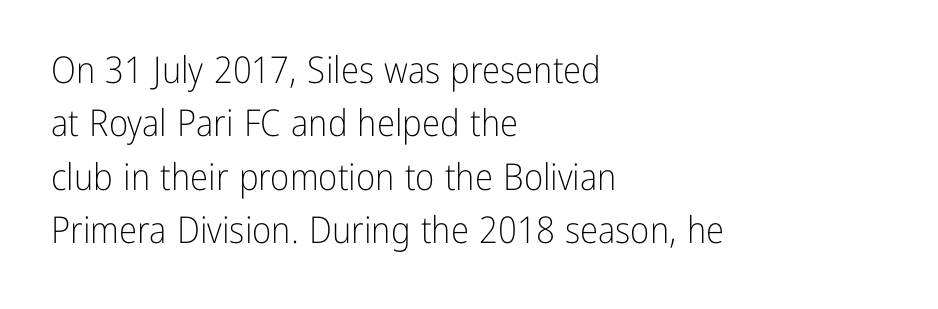
Q: Is the text bold? A: No.
Q: Is the text italic (slanted)? A: No, it is upright.
Q: Is the typeface a serif or a sans-serif typeface? A: Sans-serif.
Q: Is the text underlined? A: No.
Q: How is the paragraph aligned? A: Left-aligned.
Q: Is the spacing between letters normal or unusually wide? A: Normal.
Q: Is the spacing between lines tight, normal or loose? A: Normal.
Q: Width (condensed, normal, or wide)? A: Condensed.
Q: Stroke contrast? A: Low.
Q: x-height? A: Medium.
Q: Monospaced? A: No.
